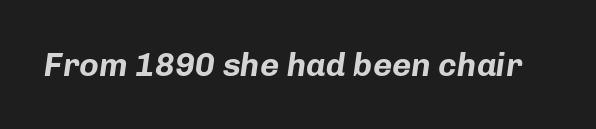
Q: Is the text bold? A: Yes.
Q: Is the text italic (slanted)? A: Yes, it leans right by about 8 degrees.
Q: Is the text underlined? A: No.
Q: Is the spacing between letters normal or unusually wide? A: Normal.
Q: Width (condensed, normal, or wide)? A: Normal.
Q: Stroke contrast? A: Low.
Q: x-height? A: Medium.
Q: Monospaced? A: No.
